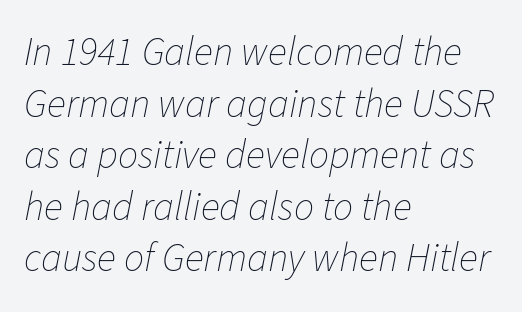
The image shows 40 px thin type, italic (leaning right); set left-aligned, normal line spacing (1.29x), normal letter spacing, not underlined; low stroke contrast and a medium x-height.
